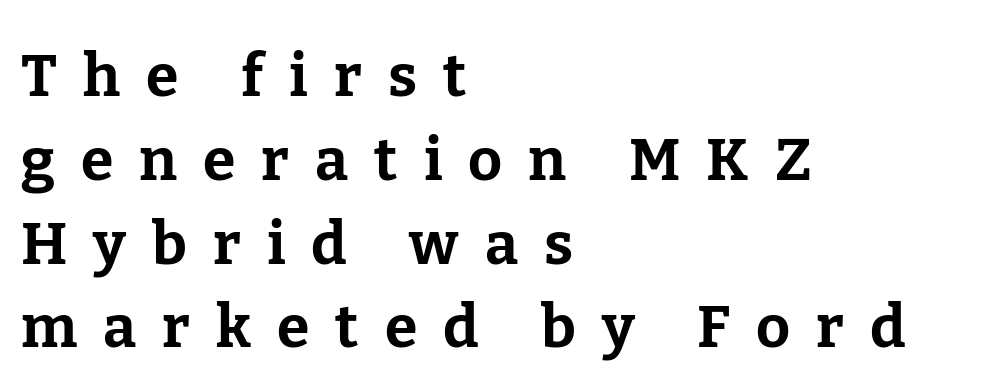
The type family on display is of the serif kind. Descender tails drop into unmarked territory. Loose tracking; the words dissolve into strings of separated letters. Note the varied advance widths — an 'i' is clearly narrower than an 'm'.
